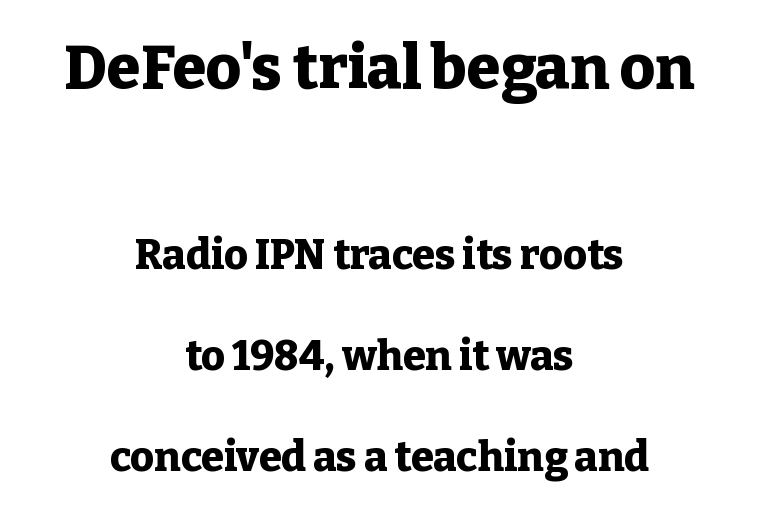
Q: Is the text bold? A: Yes.
Q: Is the text italic (slanted)? A: No, it is upright.
Q: Is the typeface a serif or a sans-serif typeface? A: Serif.
Q: Is the text underlined? A: No.
Q: How is the paragraph aligned? A: Centered.
Q: Is the spacing between letters normal or unusually wide? A: Normal.
Q: Is the spacing between lines tight, normal or loose? A: Loose.
Q: Which block of text is set in a larger size, the first (top) or the second (bottom)? A: The first (top) one.
Q: Width (condensed, normal, or wide)? A: Normal.
Q: Stroke contrast? A: Low.
Q: x-height? A: Medium.
Q: Monospaced? A: No.
